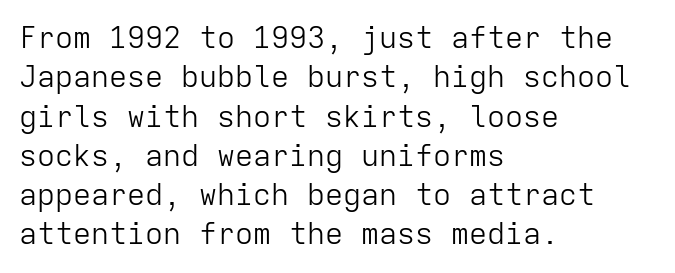
This is roman type, the default non-slanted kind. The glyphs in this specimen are sans serif. Layout note: lines flush left. Do the characters align in a grid? Yes, the font is monospaced. Between one letter and the next there's only the usual sliver of space.
